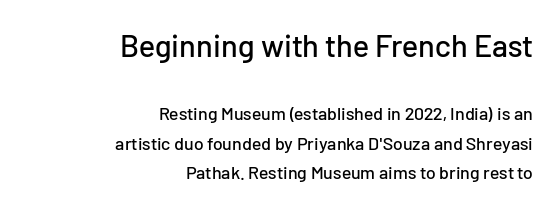
Which of the two is more prominent by size? The first, at the top. You could not count columns in this text — the font is proportionally spaced. If you drew a line through each stem, it would be perfectly vertical. Caption: multi-line text, flush right, ragged left.
